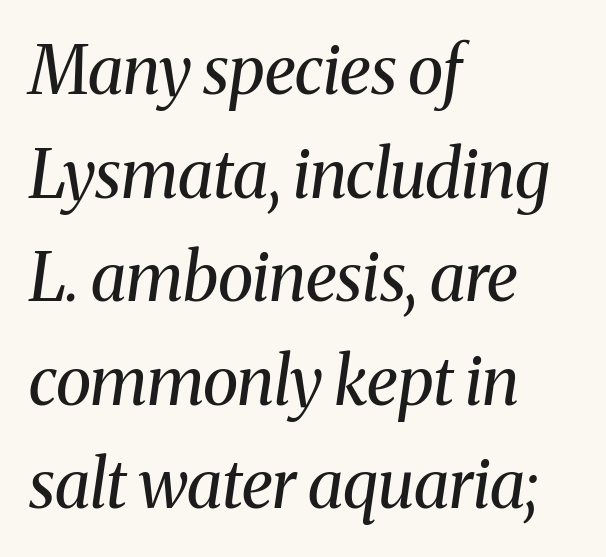
The image shows 66 px regular-weight serif type, italic (leaning right); set left-aligned, normal line spacing (1.57x), normal letter spacing, not underlined; medium stroke contrast and a medium x-height.
